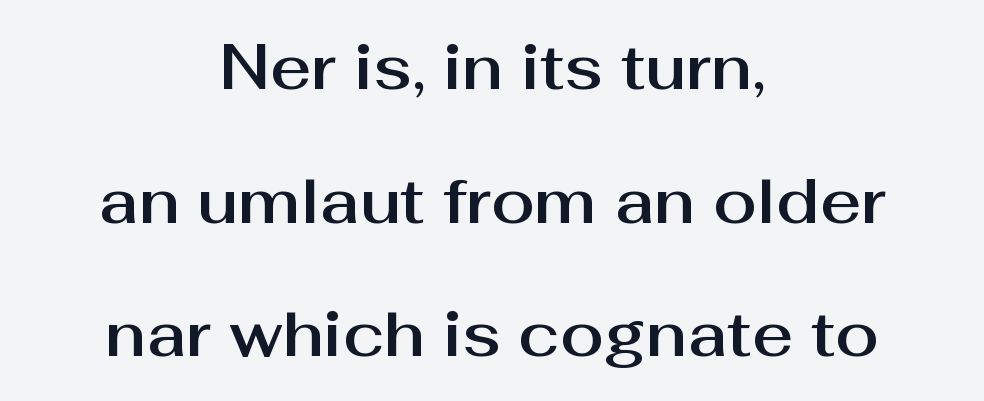
The string is rendered with underlining switched off. Does the lettering tilt? It doesn't — this is upright. You could call the tracking neutral — neither tight nor loose. The block of text is sparse from top to bottom, with ample space between rows.
